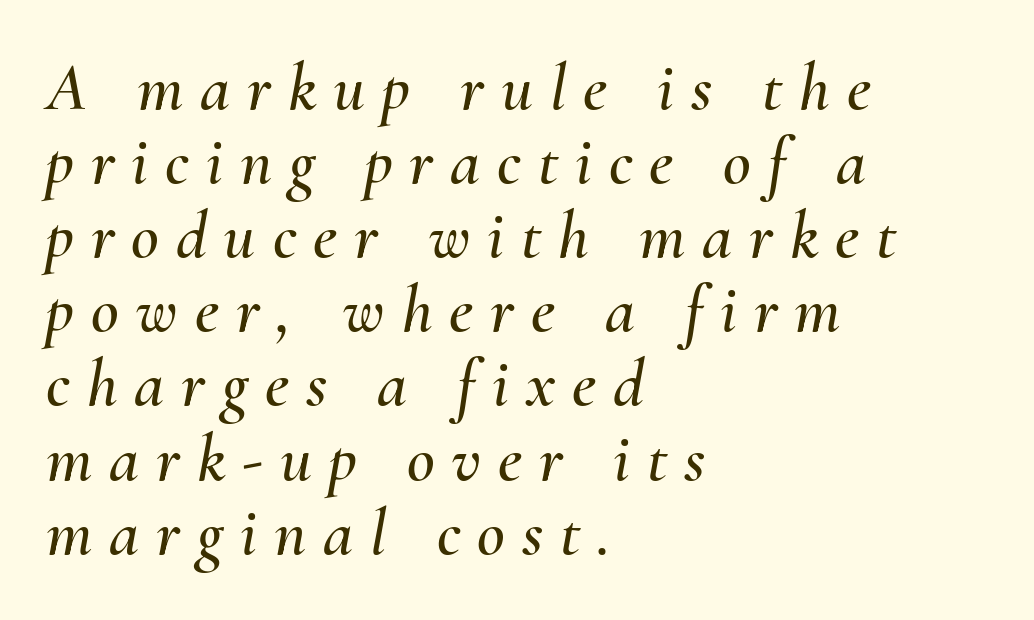
Q: Is the text italic (slanted)? A: Yes, it leans right by about 10 degrees.
Q: Is the text underlined? A: No.
Q: How is the paragraph aligned? A: Left-aligned.
Q: Is the spacing between letters normal or unusually wide? A: Unusually wide.
Q: Is the spacing between lines tight, normal or loose? A: Tight.
Q: Width (condensed, normal, or wide)? A: Normal.
Q: Stroke contrast? A: Medium.
Q: x-height? A: Small.
Q: Monospaced? A: No.
